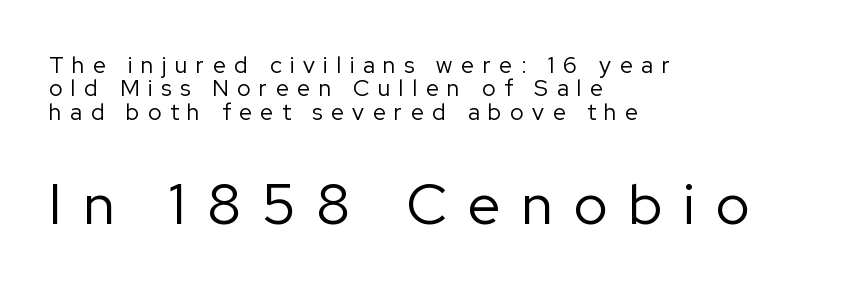
{"serif": "no", "italic": "no", "bold": "no", "weight": "regular", "width": "normal", "stroke_contrast": "low", "x_height": "medium", "monospaced": "no", "underline": "no", "align": "left", "line_spacing": "tight", "line_spacing_ratio": 1.02, "letter_spacing": "wide", "letter_spacing_em": 0.37, "larger_block": "second", "size_ratio": 2.48, "glyph_px": 57}
